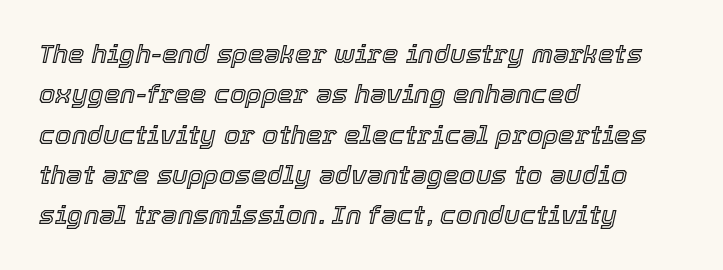
The image shows 26 px text type, italic (leaning right); set left-aligned, normal line spacing (1.55x), normal letter spacing, not underlined.
